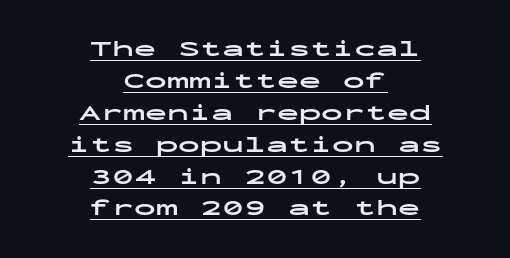
{"italic": "no", "bold": "yes", "underline": "yes", "align": "center", "line_spacing": "normal", "line_spacing_ratio": 1.45, "letter_spacing": "normal", "letter_spacing_em": 0.0, "glyph_px": 22}
